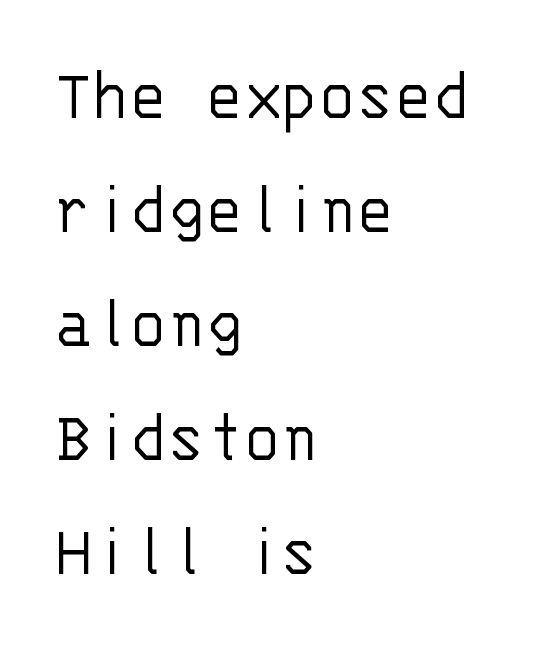
{"serif": "no", "italic": "no", "bold": "no", "weight": "light", "width": "normal", "stroke_contrast": "low", "x_height": "large", "monospaced": "yes", "underline": "no", "align": "left", "line_spacing": "normal", "line_spacing_ratio": 1.46, "letter_spacing": "normal", "letter_spacing_em": 0.0, "glyph_px": 78}
